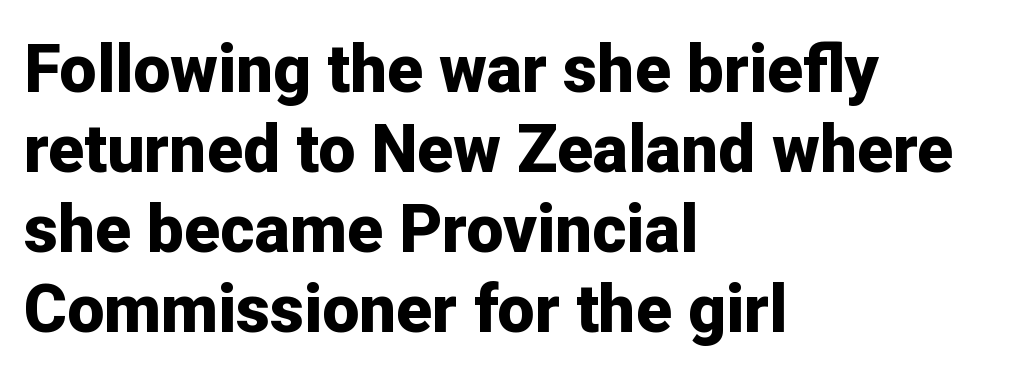
The letters carry no serifs — their stems end cleanly without finishing strokes. This rendering leaves character spacing at its baseline value. Unlike italic type, these characters show no tilt at all. The ragged edge is on the right, which tells us the setting is flush left. Summary of weight: heavy, a full bold. Each letter keeps its own natural width here, so spacing adapts to shape.
